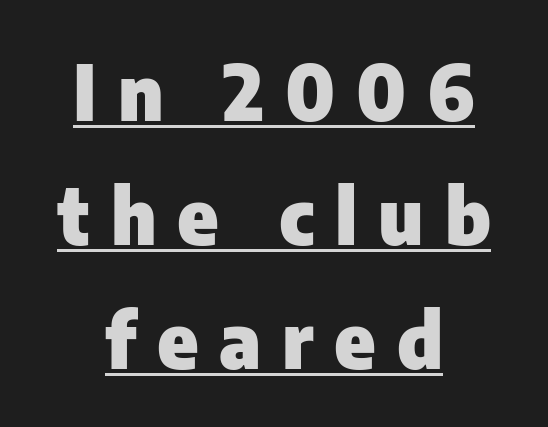
Tracking here is generous; glyphs stand well apart from one another. This sample is center-justified, so both line endings float freely. In terms of leading, this rendering sits right in the middle. Each letter's strokes conclude bluntly, with no projecting serifs. Compared with undecorated copy, this sample adds a rule below the words.
